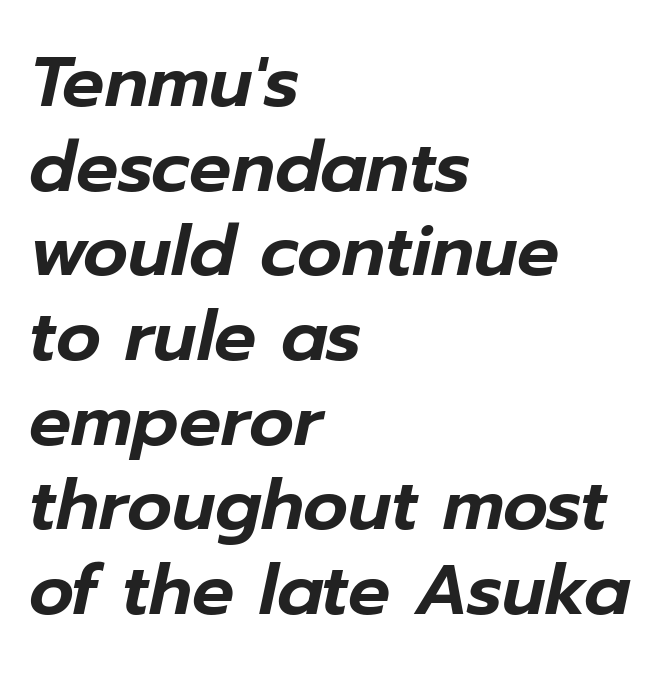
The image shows 70 px text type, italic (leaning right); set left-aligned, line spacing 1.21x, normal letter spacing, not underlined; low stroke contrast and a medium x-height.
